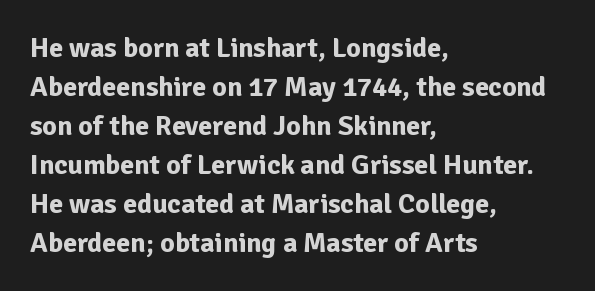
In terms of posture, this sample is upright. Does the weight exceed regular? Yes, all the way to bold. Nothing unusual about the tracking: characters are spaced as the font intends. The line-height multiplier appears to be the usual default. The face used here is proportionally spaced, like ordinary book or web type. The words here are not underlined.
